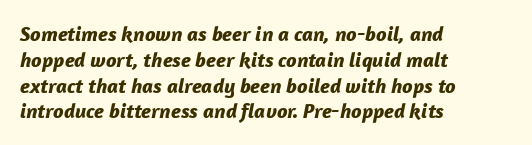
The image shows 21 px bold type, italic (leaning right); set left-aligned, line spacing 1.23x, normal letter spacing, not underlined.
